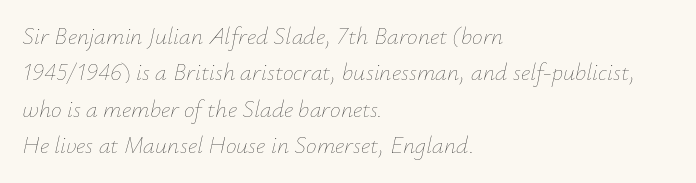
Left-aligned paragraph, ragged on the right. Vertically, the passage feels balanced, rows spaced as you'd expect. Is the stroke heavy? The answer is a plain regular-or-lighter. Descenders hang freely into open space. The typography opts for an oblique posture over an upright one. The letterforms sit shoulder to shoulder at normal distance.
